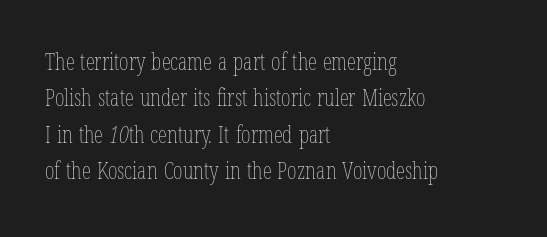
The image shows 23 px text type; set left-aligned, normal line spacing (1.58x), normal letter spacing, not underlined.
